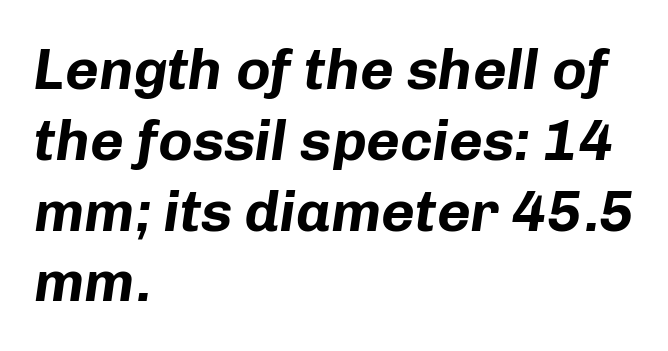
Line beginnings align vertically; line endings do not. Clear beneath every line of the passage. The typography opts for an oblique posture over an upright one. These lines are rendered in a variable-pitch font.
